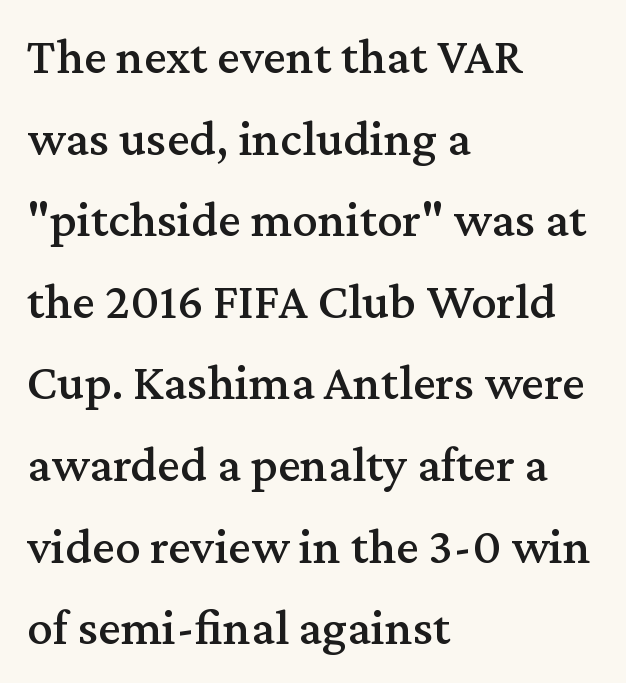
Q: Is the text italic (slanted)? A: No, it is upright.
Q: Is the typeface a serif or a sans-serif typeface? A: Serif.
Q: Is the text underlined? A: No.
Q: How is the paragraph aligned? A: Left-aligned.
Q: Is the spacing between letters normal or unusually wide? A: Normal.
Q: Is the spacing between lines tight, normal or loose? A: Normal.
Q: Width (condensed, normal, or wide)? A: Normal.
Q: Stroke contrast? A: Medium.
Q: x-height? A: Medium.
Q: Monospaced? A: No.
